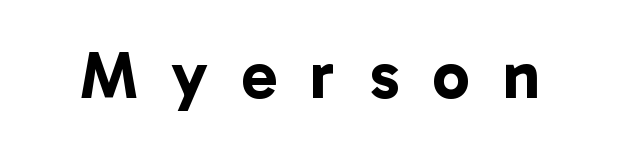
Q: Is the text bold? A: Yes.
Q: Is the typeface a serif or a sans-serif typeface? A: Sans-serif.
Q: Is the text underlined? A: No.
Q: Is the spacing between letters normal or unusually wide? A: Unusually wide.
Q: Width (condensed, normal, or wide)? A: Normal.
Q: Stroke contrast? A: Low.
Q: x-height? A: Medium.
Q: Monospaced? A: No.
